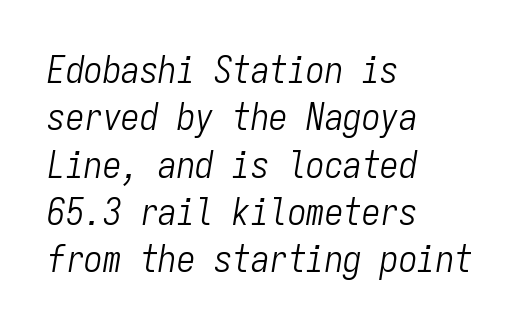
The image shows 37 px light, condensed type, italic (leaning right), monospaced; set left-aligned, normal line spacing (1.28x), normal letter spacing, not underlined; low stroke contrast and a medium x-height.
